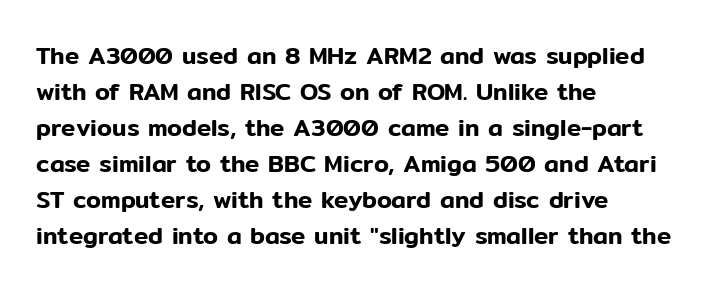
You can tell it's not italic because the verticals are truly vertical. Whoever set this chose a conventional vertical rhythm. The line texture is even and compact thanks to regular tracking. Each row of text sits above clean, open space.
